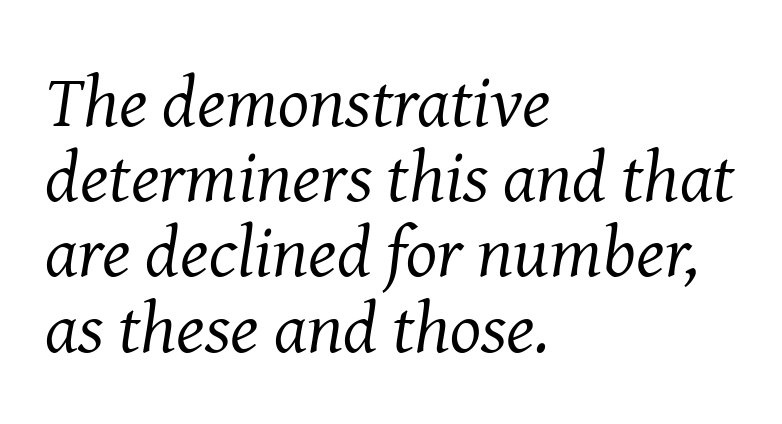
Lines of text with bare space underneath. How are the letters spaced? Ordinarily, with no added tracking. The letters advance in unequal steps, a hallmark of proportional type. Serif or sans? Serif — the stroke terminals have little feet. The passage shown stacks its lines with hardly any gap.
